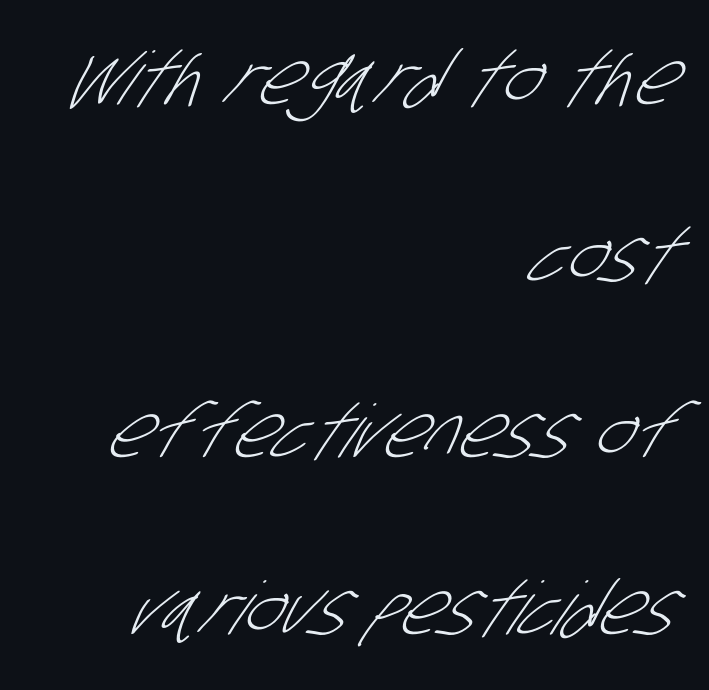
The image shows 73 px light, condensed sans-serif type; set right-aligned, loose line spacing (2.42x), normal letter spacing, not underlined; low stroke contrast and a large x-height.
